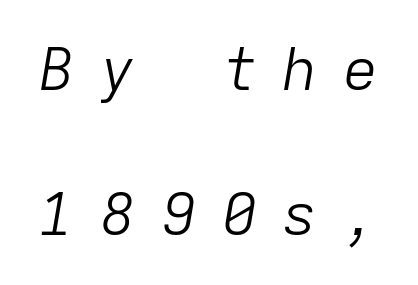
Q: Is the text bold? A: No.
Q: Is the text italic (slanted)? A: Yes, it leans right by about 9 degrees.
Q: Is the text underlined? A: No.
Q: Is the spacing between letters normal or unusually wide? A: Unusually wide.
Q: Is the spacing between lines tight, normal or loose? A: Loose.
Q: Width (condensed, normal, or wide)? A: Normal.
Q: Stroke contrast? A: Low.
Q: x-height? A: Medium.
Q: Monospaced? A: Yes.
